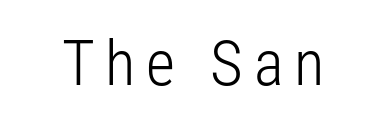
Q: Is the text bold? A: No.
Q: Is the text italic (slanted)? A: No, it is upright.
Q: Is the typeface a serif or a sans-serif typeface? A: Sans-serif.
Q: Is the text underlined? A: No.
Q: Width (condensed, normal, or wide)? A: Condensed.
Q: Stroke contrast? A: Low.
Q: x-height? A: Medium.
Q: Monospaced? A: No.
